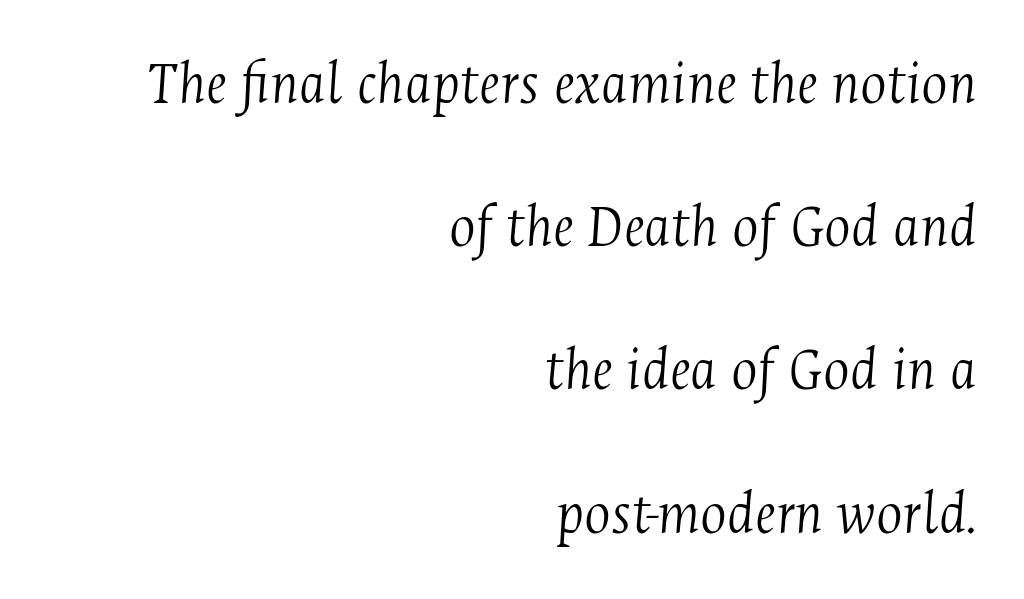
Are there feet on the stems? There are — it's a serif. Here the designer chose a conventional face with non-uniform glyph widths. Default kerning and tracking; the words read as compact shapes. The passage shown stacks its lines with a broad gap. Which margin do the lines hug? The right one — the left edge is uneven. Every character sits at an angle, as italics do.
